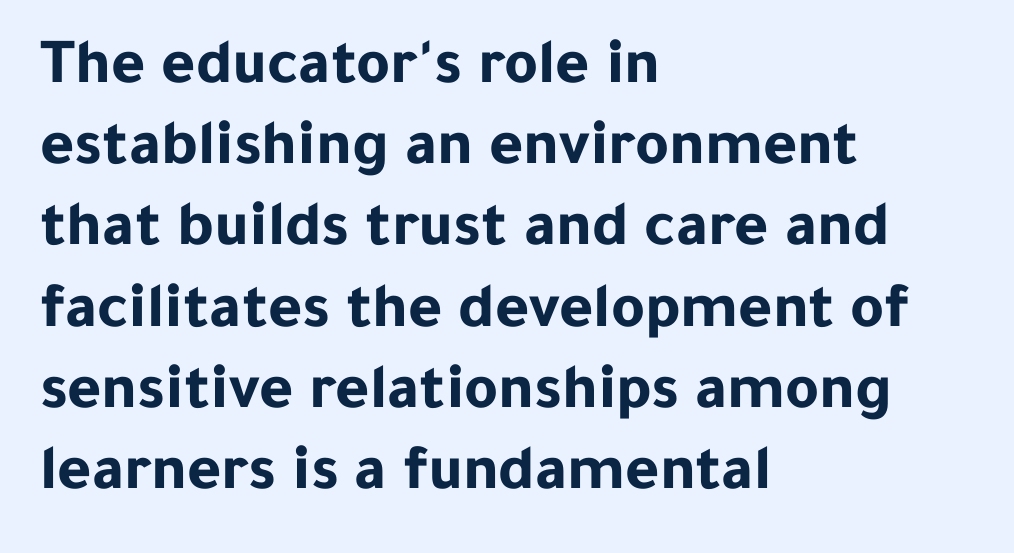
Line starts are locked; line ends wander. A typesetter would mark this as roman, not italic. Unlike a traditional serif, this face leaves its strokes unadorned. Character widths vary here, with narrow letters taking less room than wide ones.
